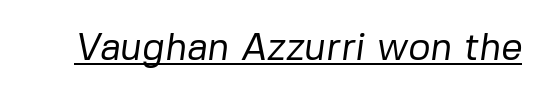
The image shows 38 px regular-weight sans-serif type; set normal letter spacing, underlined; low stroke contrast and a medium x-height.
